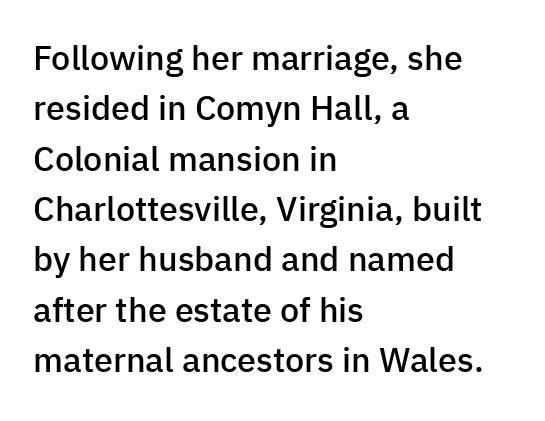
Q: Is the text bold? A: Semi-bold.
Q: Is the text italic (slanted)? A: No, it is upright.
Q: Is the typeface a serif or a sans-serif typeface? A: Sans-serif.
Q: Is the text underlined? A: No.
Q: How is the paragraph aligned? A: Left-aligned.
Q: Is the spacing between letters normal or unusually wide? A: Normal.
Q: Is the spacing between lines tight, normal or loose? A: Normal.
Q: Width (condensed, normal, or wide)? A: Normal.
Q: Stroke contrast? A: Low.
Q: x-height? A: Medium.
Q: Monospaced? A: No.
